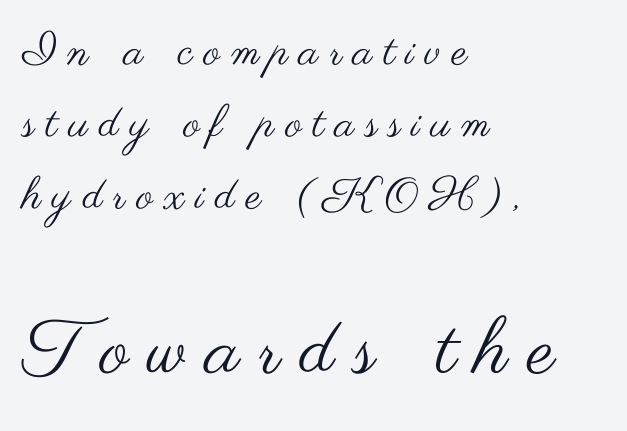
{"serif": "no", "bold": "no", "weight": "regular", "width": "wide", "stroke_contrast": "medium", "x_height": "small", "monospaced": "no", "underline": "no", "align": "left", "line_spacing": "normal", "line_spacing_ratio": 1.64, "letter_spacing": "wide", "letter_spacing_em": 0.25, "larger_block": "second", "size_ratio": 1.75, "glyph_px": 77}
